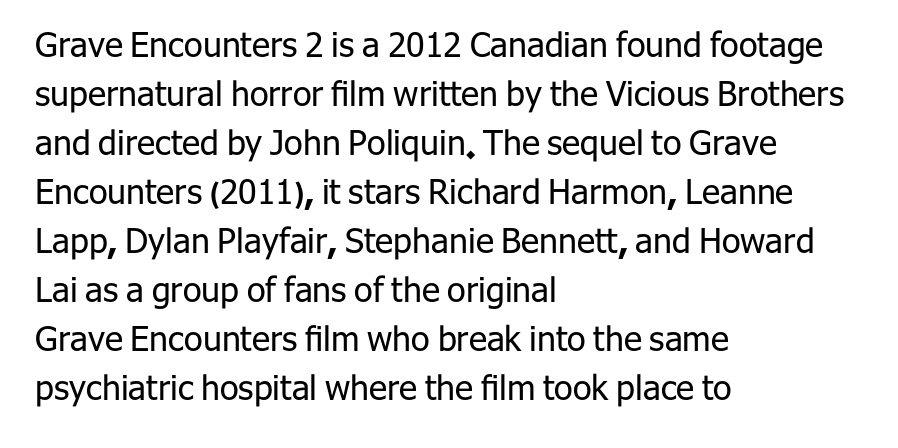
The image shows 34 px regular-weight sans-serif type, upright; set left-aligned, normal line spacing (1.44x), normal letter spacing, not underlined; low stroke contrast and a medium x-height.
